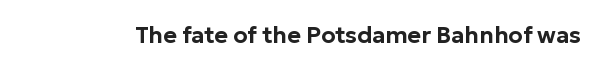
{"italic": "no", "underline": "no", "letter_spacing": "normal", "letter_spacing_em": 0.0, "glyph_px": 23}
